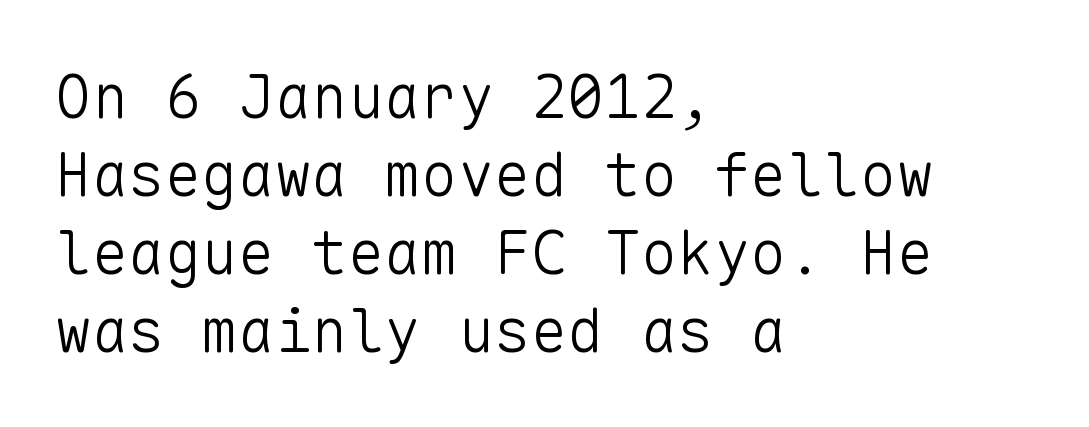
Q: Is the text bold? A: No.
Q: Is the text italic (slanted)? A: No, it is upright.
Q: Is the typeface a serif or a sans-serif typeface? A: Sans-serif.
Q: Is the text underlined? A: No.
Q: How is the paragraph aligned? A: Left-aligned.
Q: Is the spacing between letters normal or unusually wide? A: Normal.
Q: Is the spacing between lines tight, normal or loose? A: Normal.
Q: Width (condensed, normal, or wide)? A: Normal.
Q: Stroke contrast? A: Low.
Q: x-height? A: Medium.
Q: Monospaced? A: Yes.
